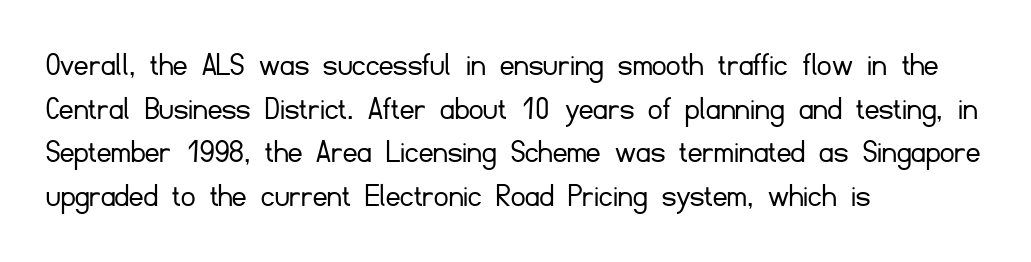
The image shows 35 px light sans-serif type, upright; set left-aligned, normal line spacing (1.25x), normal letter spacing, not underlined; low stroke contrast and a small x-height.
